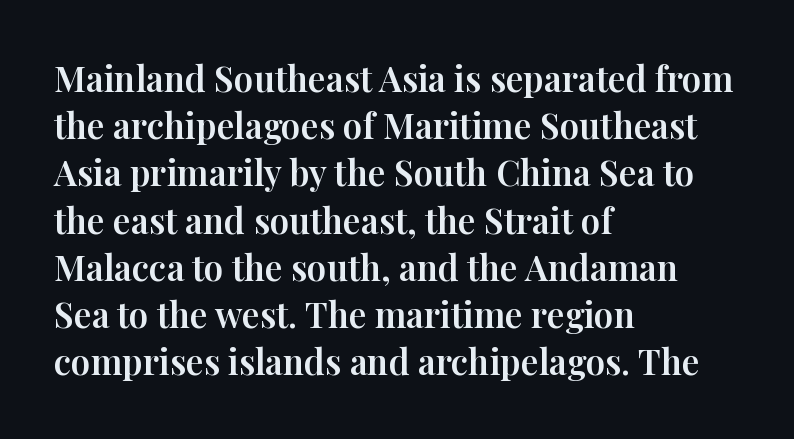
The typesetter chose a ragged-right arrangement here. The line texture is even and compact thanks to regular tracking. Font category for this specimen: serif. The glyphs are unaccompanied by any horizontal stroke below them.
